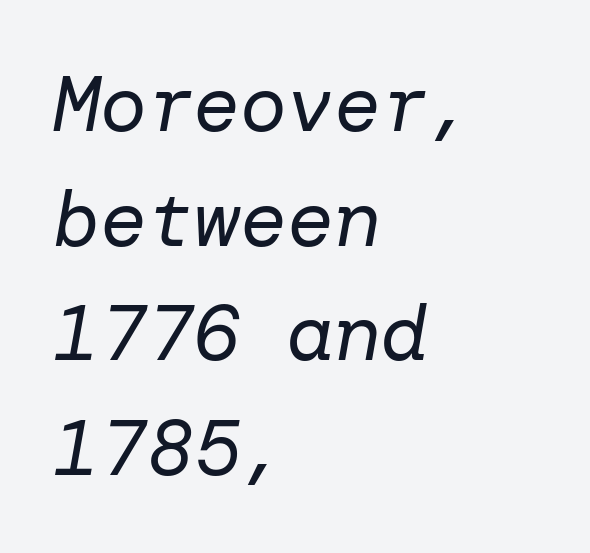
Q: Is the text bold? A: No.
Q: Is the text italic (slanted)? A: Yes, it leans right by about 10 degrees.
Q: Is the text underlined? A: No.
Q: How is the paragraph aligned? A: Left-aligned.
Q: Is the spacing between letters normal or unusually wide? A: Normal.
Q: Is the spacing between lines tight, normal or loose? A: Normal.
Q: Width (condensed, normal, or wide)? A: Normal.
Q: Stroke contrast? A: Low.
Q: x-height? A: Medium.
